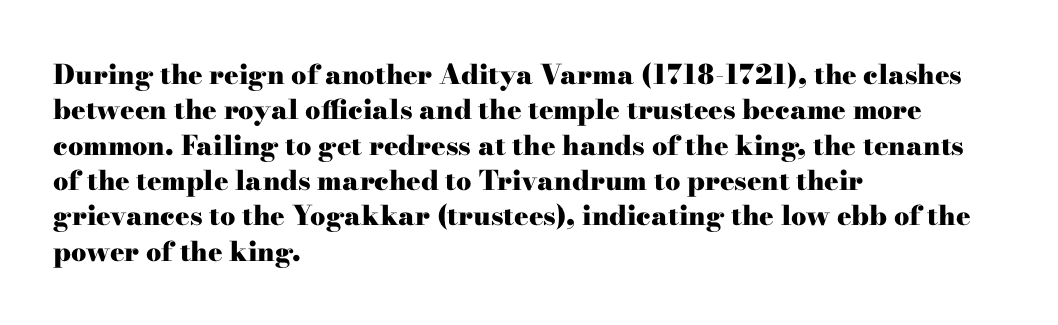
A clean baseline with only descenders dipping below it. These lines stack with their left ends in a neat column. Regular leading. Pretty heavy lettering here — definitely bold. Does extra space separate the letters? No, they use regular spacing.
